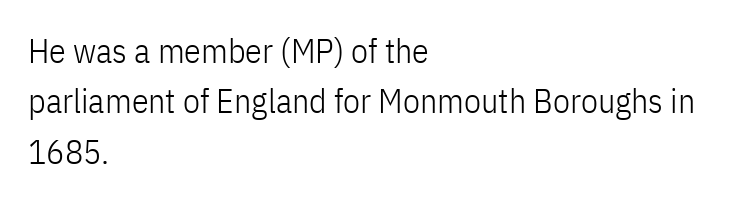
The strip under each line holds only bare page. The passage shown stacks its lines at a standard gap. Italic: no, the glyphs are upright roman. Words appear dense and cohesive because spacing is normal. This sample uses a sans-serif face.
